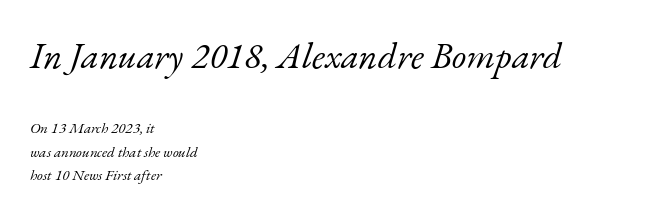
This layout puts the oversized block above and the modest block below. Does the copy run flush right? No — it runs flush left. Emphasis-style slanted type is in use. The rendering uses natural spacing where letterforms have individual widths.
